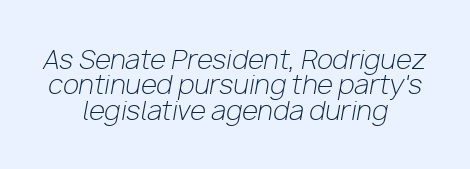
{"italic": "yes", "lean": "right", "slant_degrees": 10, "bold": "no", "underline": "no", "align": "center", "line_spacing": "tight", "line_spacing_ratio": 0.98, "letter_spacing": "normal", "letter_spacing_em": 0.0, "glyph_px": 26}
